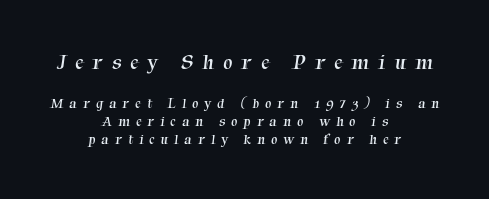
The image shows 21 px text type; set centered, normal line spacing (1.32x), unusually wide letter spacing (+0.43 em), not underlined; the first (top) block is 1.5x larger.
